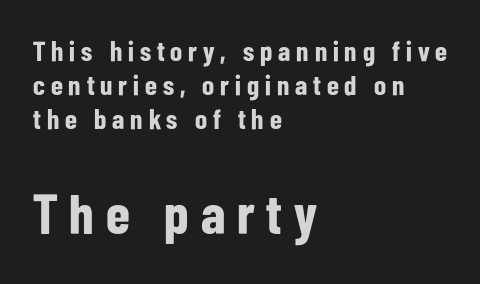
The image shows 56 px bold, condensed sans-serif type, upright; set left-aligned, line spacing 1.21x, unusually wide letter spacing (+0.21 em), not underlined; the second (bottom) block is 2.0x larger; low stroke contrast and a medium x-height.
